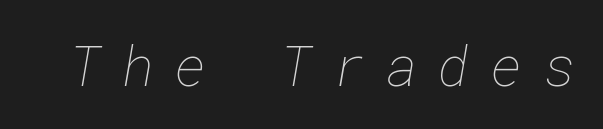
The image shows 55 px thin type; set unusually wide letter spacing (+0.37 em), not underlined; low stroke contrast and a medium x-height.
